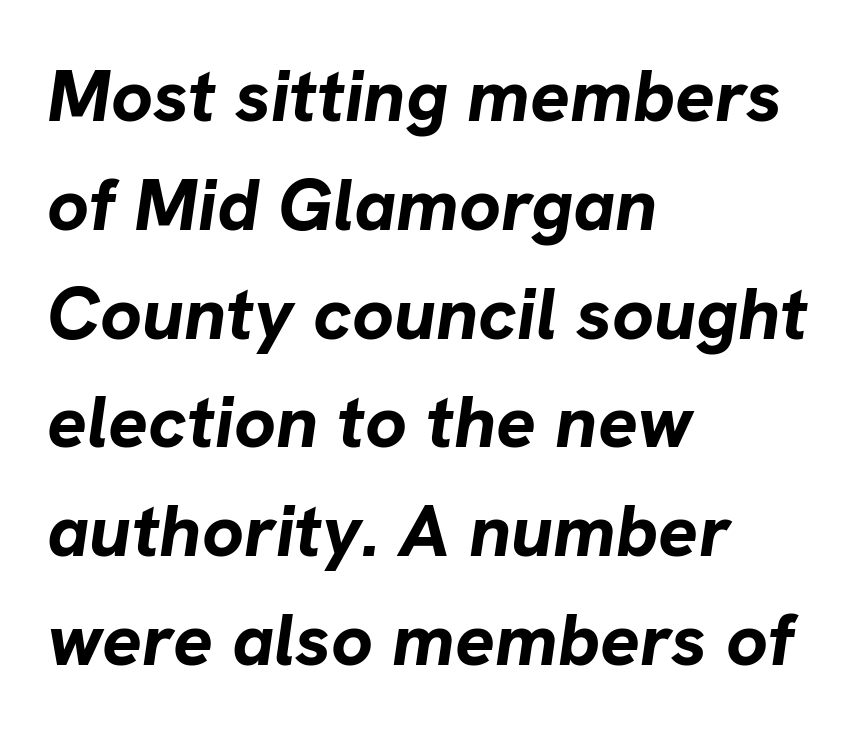
The image shows 74 px bold type, italic (leaning right); set left-aligned, normal line spacing (1.47x), normal letter spacing, not underlined; low stroke contrast and a medium x-height.
